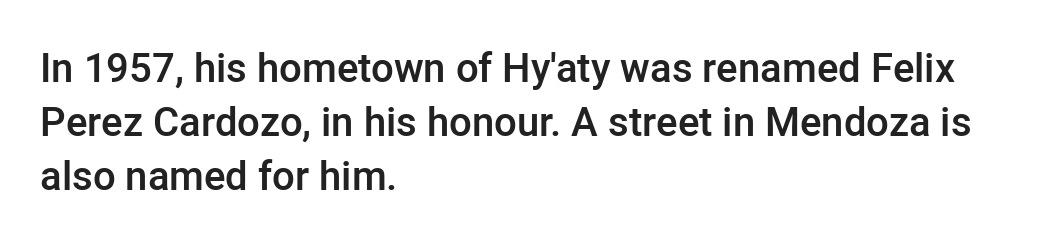
I'd call this a sans setting — the letters go barefoot. Typeset ragged right — the left edge is the straight one. This rendering leaves character spacing at its baseline value. Every letter is mildly thick-stroked: semibold rather than bold. The font's upright variant was chosen for this text.
